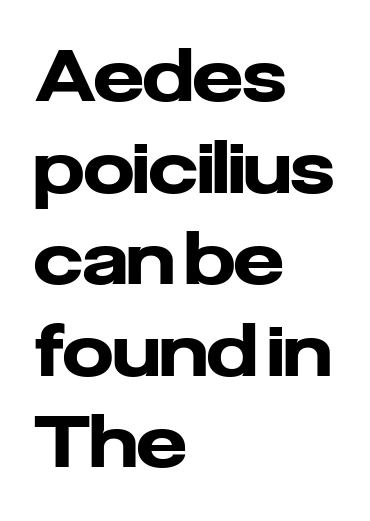
{"serif": "no", "italic": "no", "bold": "yes", "weight": "heavy", "width": "normal", "stroke_contrast": "low", "x_height": "medium", "monospaced": "no", "underline": "no", "align": "left", "line_spacing": "normal", "line_spacing_ratio": 1.29, "letter_spacing": "normal", "letter_spacing_em": 0.0, "glyph_px": 71}
